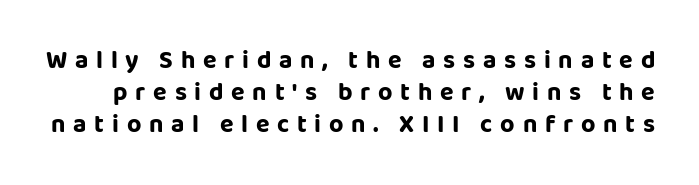
The image shows 25 px text type, upright; set normal line spacing (1.29x), unusually wide letter spacing (+0.31 em), not underlined.
